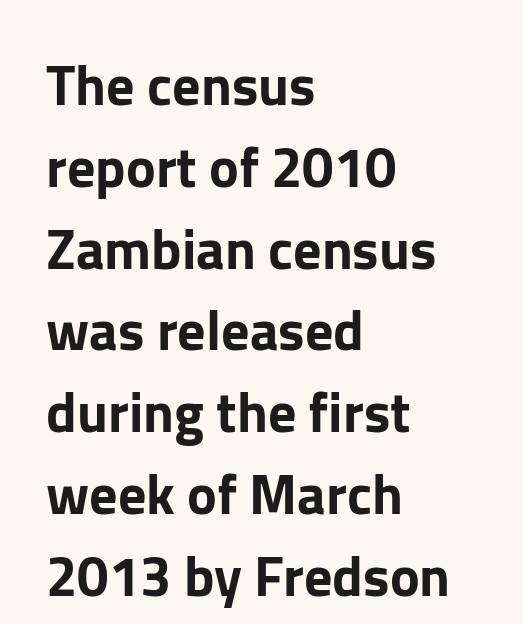
{"serif": "no", "italic": "no", "width": "normal", "stroke_contrast": "low", "x_height": "medium", "monospaced": "no", "underline": "no", "align": "left", "line_spacing": "normal", "line_spacing_ratio": 1.46, "letter_spacing": "normal", "letter_spacing_em": 0.0, "glyph_px": 56}
